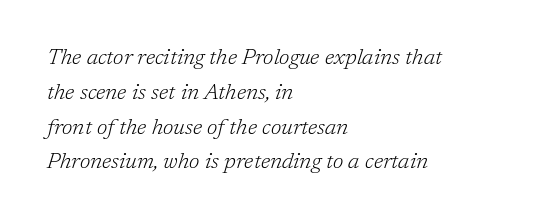
Heaviness? Minimal to ordinary, like unemphasized prose. Notice how the passage keeps a crisp vertical edge on the left only. The strip under each line holds only bare page. The font's italic variant was chosen for this text. Characters follow at the spacing the type designer built in.
